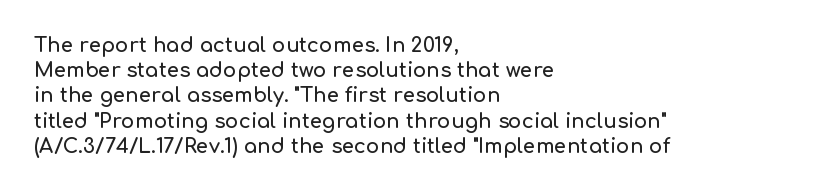
{"italic": "no", "underline": "no", "align": "left", "line_spacing": "normal", "line_spacing_ratio": 1.26, "letter_spacing": "normal", "letter_spacing_em": 0.0, "glyph_px": 20}
